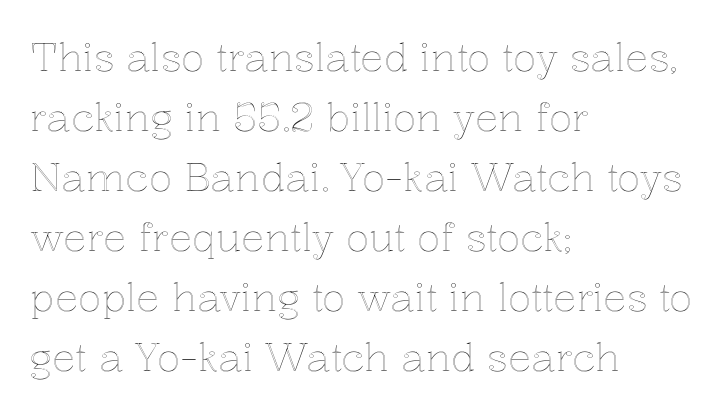
The image shows 39 px text type, upright; set left-aligned, normal line spacing (1.54x), normal letter spacing, not underlined; a medium x-height.
